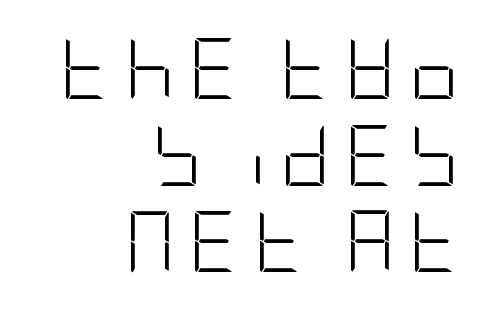
Posture: vertical. The string is rendered with underlining switched off. Leading matches the norm, producing a regular column. The font is comparable to plain body text, perhaps lighter. The rendering anchors every line to the right-hand side. The letters carry no serifs — their stems end cleanly without finishing strokes.
